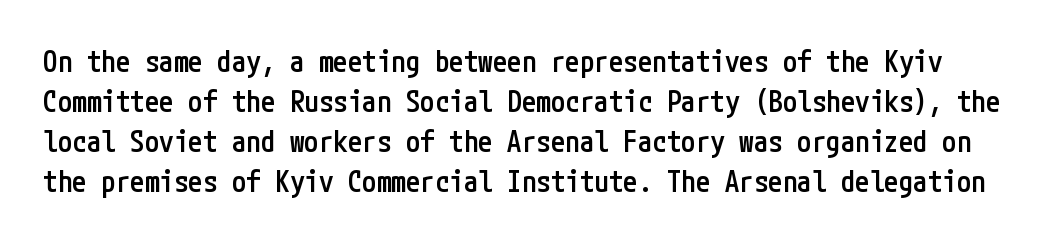
Students, note that the glyphs here touch the page at normal intervals. The typeface chosen for these lines omits serifs. Type without underlining. Reading down the column, the eye jumps a familiar distance to each next line.
